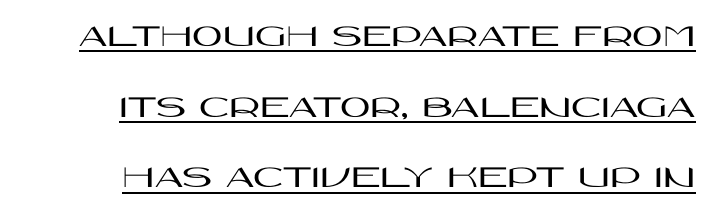
{"serif": "no", "italic": "no", "width": "wide", "stroke_contrast": "high", "x_height": "large", "monospaced": "no", "underline": "yes", "line_spacing": "loose", "line_spacing_ratio": 2.14, "letter_spacing": "normal", "letter_spacing_em": 0.0, "glyph_px": 33}
